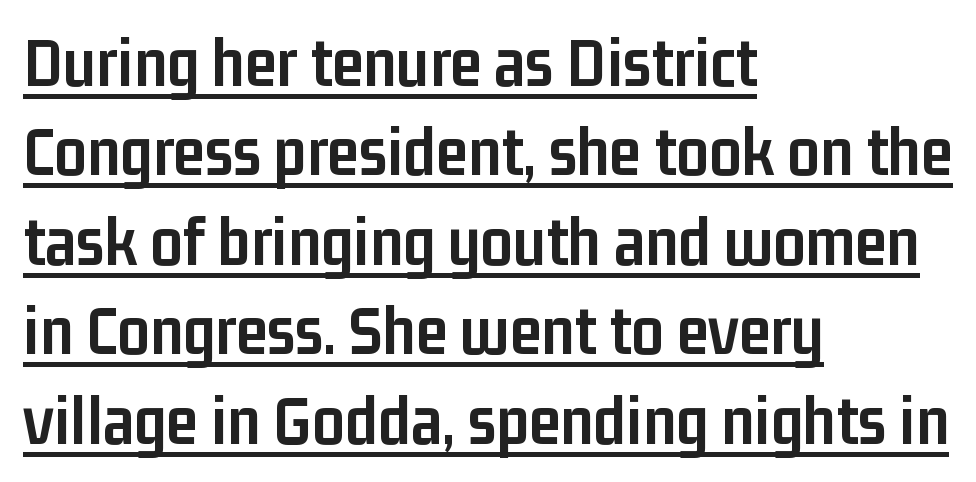
Q: Is the text bold? A: Yes.
Q: Is the text italic (slanted)? A: No, it is upright.
Q: Is the typeface a serif or a sans-serif typeface? A: Sans-serif.
Q: Is the text underlined? A: Yes.
Q: How is the paragraph aligned? A: Left-aligned.
Q: Is the spacing between letters normal or unusually wide? A: Normal.
Q: Is the spacing between lines tight, normal or loose? A: Normal.
Q: Width (condensed, normal, or wide)? A: Condensed.
Q: Stroke contrast? A: Low.
Q: x-height? A: Medium.
Q: Monospaced? A: No.
